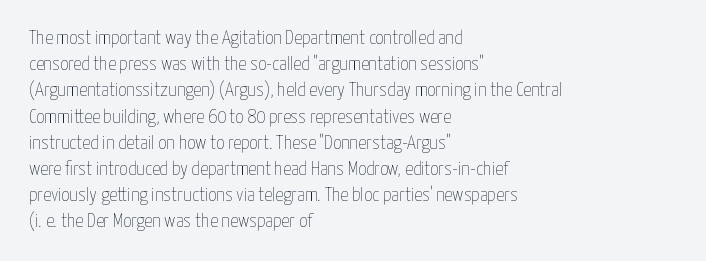
Q: Is the text bold? A: No.
Q: Is the text italic (slanted)? A: No, it is upright.
Q: Is the text underlined? A: No.
Q: How is the paragraph aligned? A: Left-aligned.
Q: Is the spacing between letters normal or unusually wide? A: Normal.
Q: Is the spacing between lines tight, normal or loose? A: Normal.
